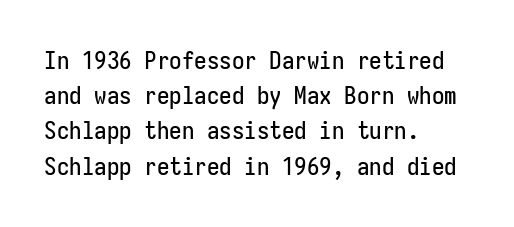
{"italic": "no", "underline": "no", "align": "left", "line_spacing": "normal", "line_spacing_ratio": 1.41, "letter_spacing": "normal", "letter_spacing_em": 0.0, "glyph_px": 25}
